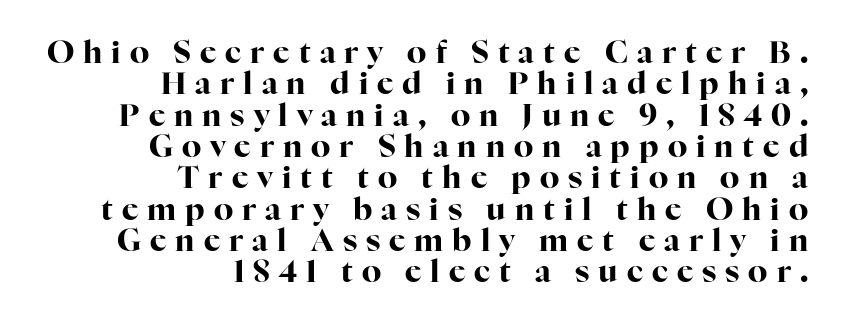
Q: Is the text bold? A: Yes.
Q: Is the text italic (slanted)? A: No, it is upright.
Q: Is the typeface a serif or a sans-serif typeface? A: Serif.
Q: Is the text underlined? A: No.
Q: How is the paragraph aligned? A: Right-aligned.
Q: Is the spacing between letters normal or unusually wide? A: Unusually wide.
Q: Is the spacing between lines tight, normal or loose? A: Tight.
Q: Width (condensed, normal, or wide)? A: Normal.
Q: Stroke contrast? A: High.
Q: x-height? A: Medium.
Q: Monospaced? A: No.
